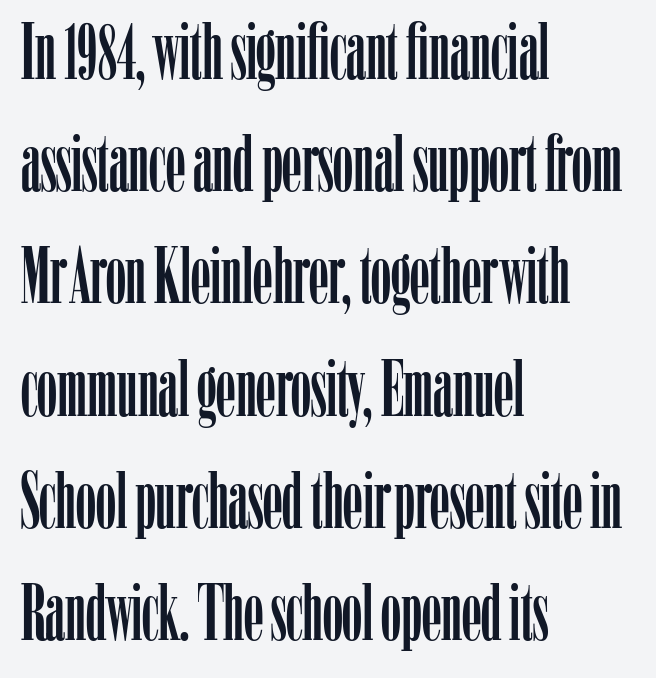
{"serif": "yes", "italic": "no", "width": "condensed", "stroke_contrast": "low", "x_height": "medium", "monospaced": "no", "underline": "no", "align": "left", "line_spacing": "normal", "line_spacing_ratio": 1.42, "letter_spacing": "normal", "letter_spacing_em": 0.0, "glyph_px": 79}
